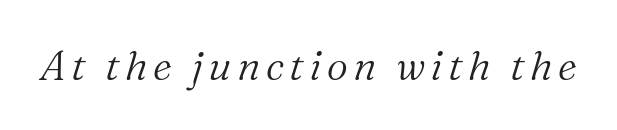
The image shows 41 px light serif type, italic (leaning right); set not underlined; medium stroke contrast and a medium x-height.
